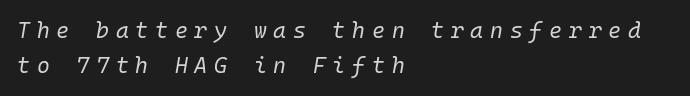
{"italic": "yes", "lean": "right", "slant_degrees": 10, "bold": "no", "underline": "no", "align": "left", "line_spacing": "normal", "line_spacing_ratio": 1.59, "letter_spacing": "wide", "letter_spacing_em": 0.31, "glyph_px": 22}
